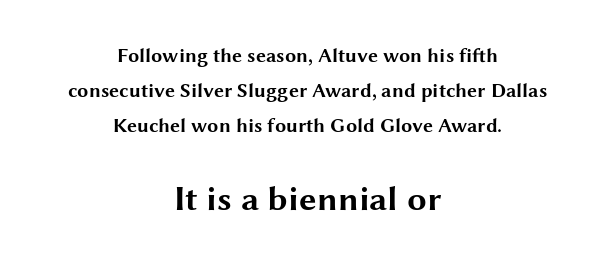
The image shows 35 px bold, wide sans-serif type, upright; set centered, line spacing 1.76x, normal letter spacing, not underlined; the second (bottom) block is 1.75x larger; medium stroke contrast and a medium x-height.
